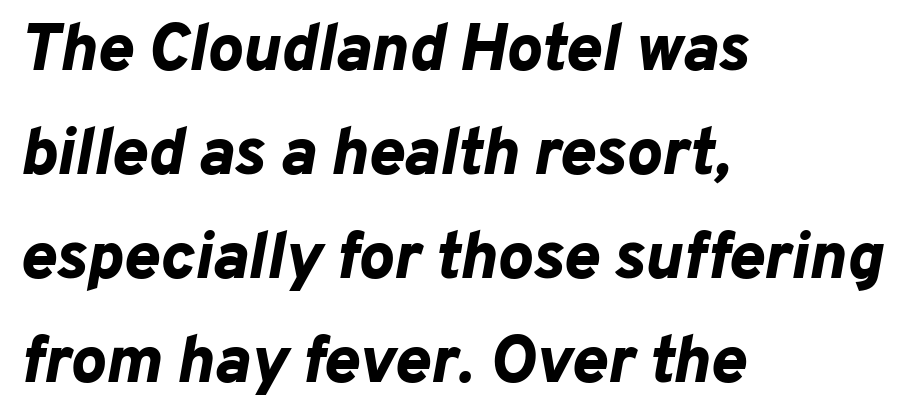
The image shows 67 px bold type, italic (leaning right); set left-aligned, normal line spacing (1.55x), normal letter spacing, not underlined; low stroke contrast and a medium x-height.
